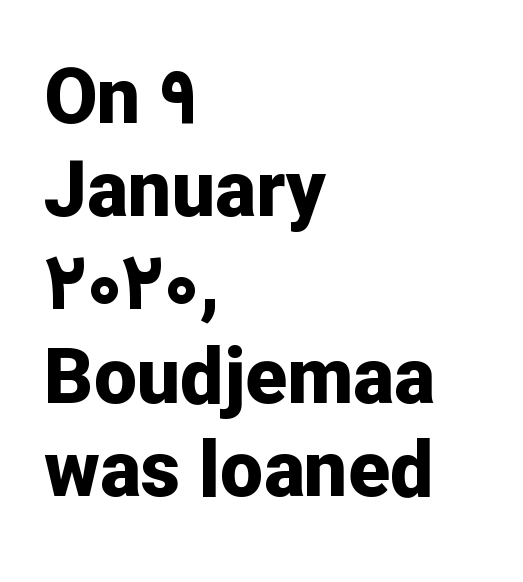
Q: Is the text bold? A: Yes.
Q: Is the text italic (slanted)? A: No, it is upright.
Q: Is the typeface a serif or a sans-serif typeface? A: Sans-serif.
Q: Is the text underlined? A: No.
Q: How is the paragraph aligned? A: Left-aligned.
Q: Is the spacing between letters normal or unusually wide? A: Normal.
Q: Width (condensed, normal, or wide)? A: Normal.
Q: Stroke contrast? A: Low.
Q: x-height? A: Medium.
Q: Monospaced? A: No.
